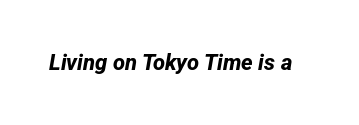
Does extra space separate the letters? No, they use regular spacing. Quick note: underline off. This is heavy type, rendered in bold.
